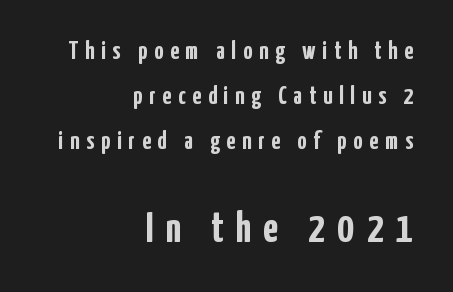
{"serif": "no", "italic": "no", "bold": "yes", "weight": "semibold", "width": "condensed", "stroke_contrast": "low", "x_height": "medium", "monospaced": "no", "underline": "no", "align": "right", "line_spacing_ratio": 1.81, "letter_spacing": "wide", "letter_spacing_em": 0.28, "larger_block": "second", "size_ratio": 1.72, "glyph_px": 43}
